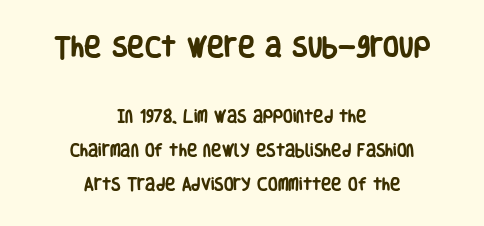
Q: Is the text bold? A: Yes.
Q: Is the text italic (slanted)? A: No, it is upright.
Q: Is the text underlined? A: No.
Q: How is the paragraph aligned? A: Centered.
Q: Is the spacing between letters normal or unusually wide? A: Normal.
Q: Is the spacing between lines tight, normal or loose? A: Loose.
Q: Which block of text is set in a larger size, the first (top) or the second (bottom)? A: The first (top) one.
